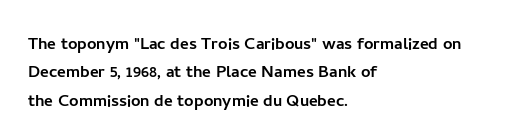
{"italic": "no", "underline": "no", "align": "left", "line_spacing": "normal", "line_spacing_ratio": 1.35, "letter_spacing": "normal", "letter_spacing_em": 0.0, "glyph_px": 21}
